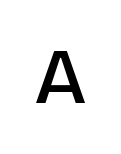
No italicization has been applied; the sample stays upright. Is this a fixed-width face? No — the glyphs have proportional, varying widths. Glyph-to-glyph distance is far greater than everyday printed text. Note: no serifs on the glyphs.
